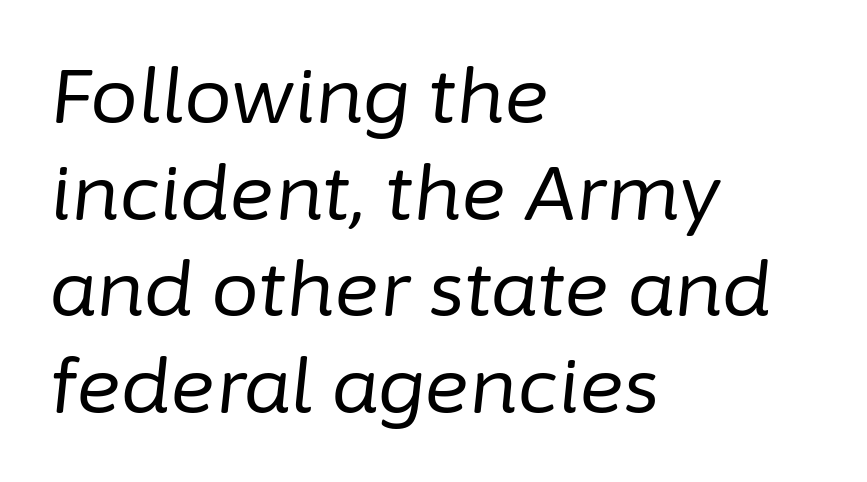
Q: Is the text bold? A: No.
Q: Is the text italic (slanted)? A: Yes, it leans right by about 6 degrees.
Q: Is the text underlined? A: No.
Q: How is the paragraph aligned? A: Left-aligned.
Q: Is the spacing between letters normal or unusually wide? A: Normal.
Q: Is the spacing between lines tight, normal or loose? A: Normal.
Q: Width (condensed, normal, or wide)? A: Normal.
Q: Stroke contrast? A: Low.
Q: x-height? A: Medium.
Q: Monospaced? A: No.
